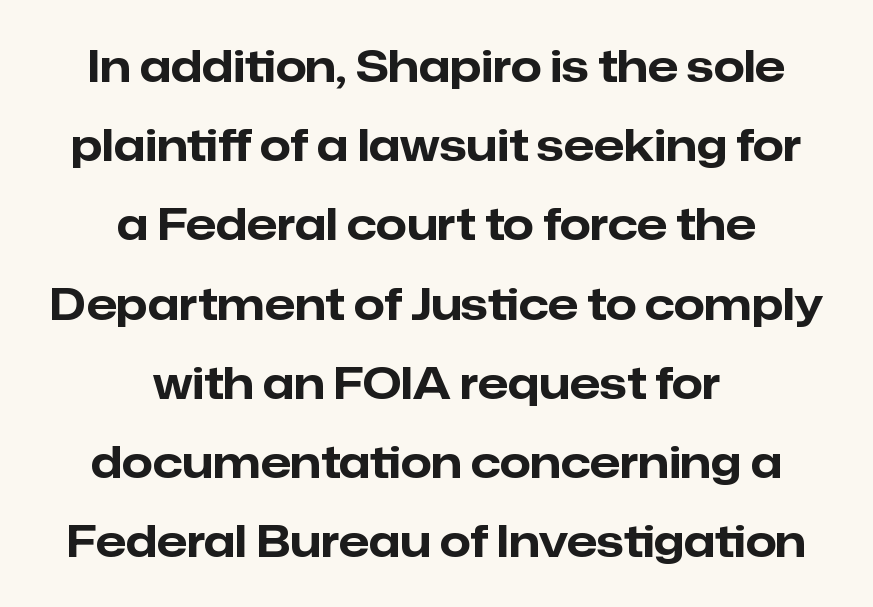
Q: Is the text bold? A: Yes.
Q: Is the text italic (slanted)? A: No, it is upright.
Q: Is the typeface a serif or a sans-serif typeface? A: Sans-serif.
Q: Is the text underlined? A: No.
Q: How is the paragraph aligned? A: Centered.
Q: Is the spacing between letters normal or unusually wide? A: Normal.
Q: Width (condensed, normal, or wide)? A: Normal.
Q: Stroke contrast? A: Low.
Q: x-height? A: Medium.
Q: Monospaced? A: No.
